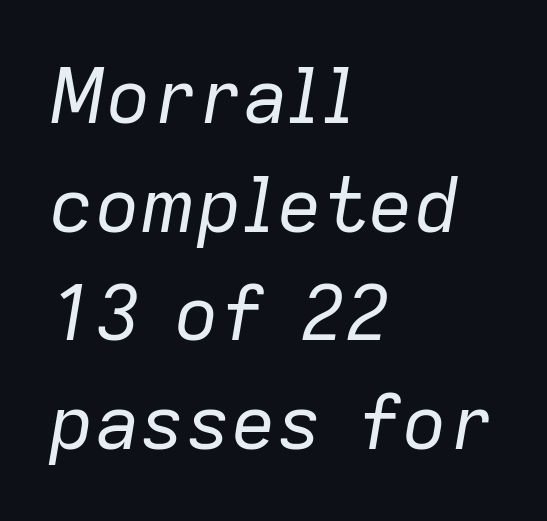
Q: Is the text bold? A: No.
Q: Is the text italic (slanted)? A: Yes, it leans right by about 9 degrees.
Q: Is the text underlined? A: No.
Q: How is the paragraph aligned? A: Left-aligned.
Q: Is the spacing between letters normal or unusually wide? A: Normal.
Q: Is the spacing between lines tight, normal or loose? A: Normal.
Q: Width (condensed, normal, or wide)? A: Normal.
Q: Stroke contrast? A: Low.
Q: x-height? A: Medium.
Q: Monospaced? A: No.
